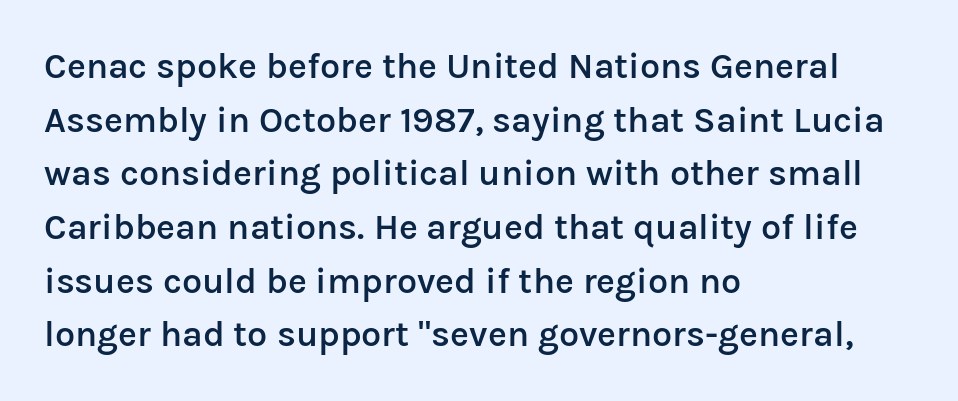
The space beneath each line is pristine and unruled. What's the leading like? Ordinary, nothing unusual. You can tell it's not italic because the verticals are truly vertical. You could not count columns in this text — the font is proportionally spaced. Check where the strokes stop: nothing finishes them off — pure sans. Short and long lines alike share a common starting point at left.
